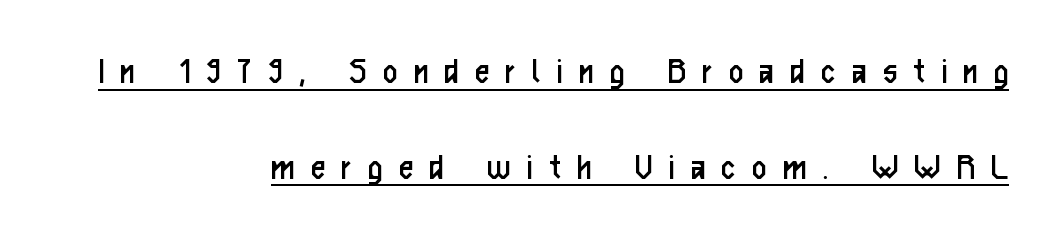
The image shows 39 px regular-weight, condensed sans-serif type, upright; set right-aligned, loose line spacing (2.45x), unusually wide letter spacing (+0.43 em), underlined; low stroke contrast and a medium x-height.
